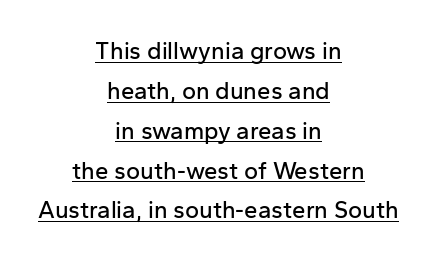
Every stem runs plumb, perpendicular to the baseline. Visually the block forms a symmetrical silhouette, jagged on both flanks. A typesetter would call this zero additional tracking. This block has exactly the height ordinary leading produces. The passage shown is underscored from start to finish.
